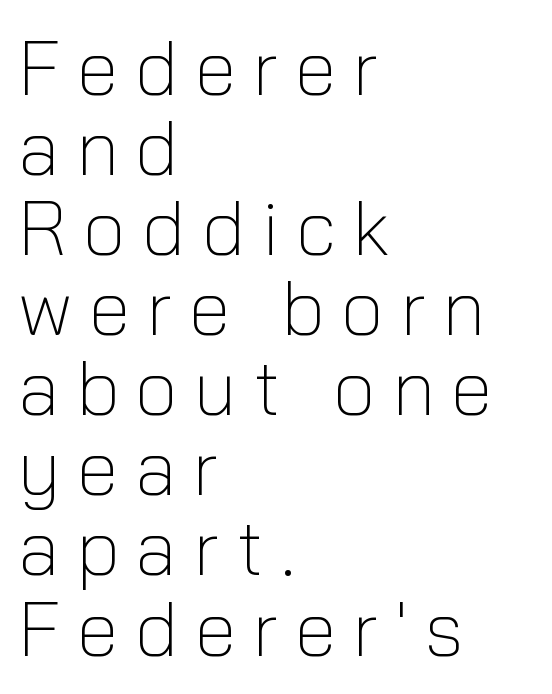
The designer went with a sans here, leaving each stem footless. The letters look calm and open, with moderate or lighter stems. Any mark beneath the type? The region is blank. This rendering widens character spacing well past its baseline value. A student would call this left alignment; a typographer would say flush left, rag right. Character widths vary here, with narrow letters taking less room than wide ones.
